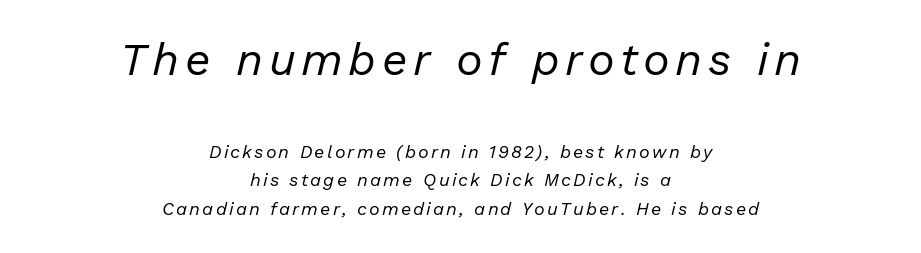
One glance says typical: line gaps are just what's usual. The passage shown is typed in a proportional face where columns would drift. The lettering tilts uniformly, giving the passage an italic look. Heft: none added — not bold. Visually the block forms a symmetrical silhouette, jagged on both flanks. Any mark beneath the type? The region is blank.
